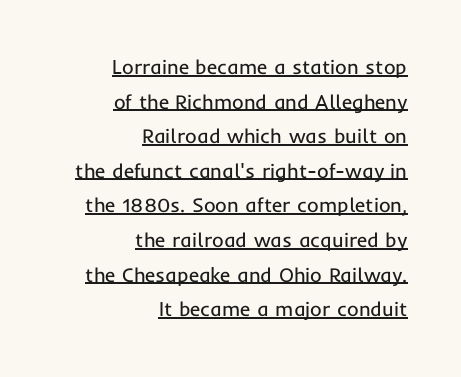
Q: Is the text bold? A: No.
Q: Is the text italic (slanted)? A: No, it is upright.
Q: Is the text underlined? A: Yes.
Q: How is the paragraph aligned? A: Right-aligned.
Q: Is the spacing between letters normal or unusually wide? A: Normal.
